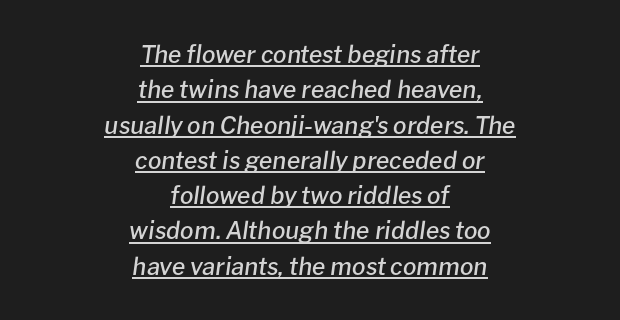
Q: Is the text bold? A: Semi-bold.
Q: Is the text italic (slanted)? A: Yes, it leans right by about 8 degrees.
Q: Is the text underlined? A: Yes.
Q: How is the paragraph aligned? A: Centered.
Q: Is the spacing between letters normal or unusually wide? A: Normal.
Q: Is the spacing between lines tight, normal or loose? A: Normal.
